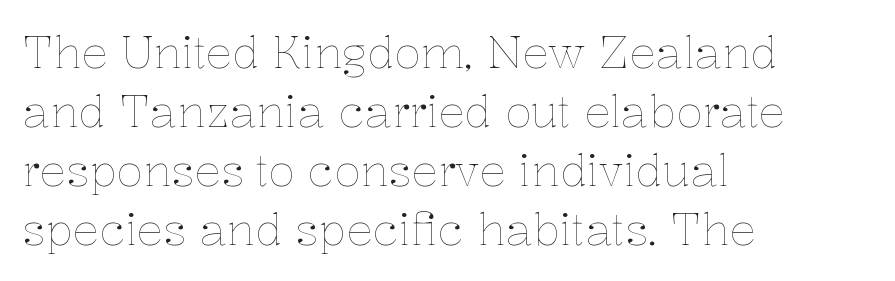
The image shows 44 px thin type, upright; set left-aligned, normal line spacing (1.34x), normal letter spacing, not underlined; low stroke contrast and a medium x-height.
